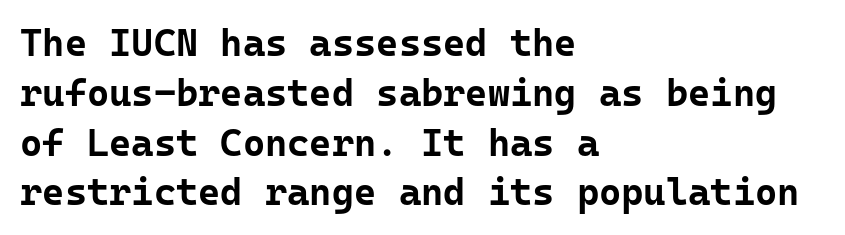
Q: Is the text bold? A: Yes.
Q: Is the text italic (slanted)? A: No, it is upright.
Q: Is the typeface a serif or a sans-serif typeface? A: Sans-serif.
Q: Is the text underlined? A: No.
Q: How is the paragraph aligned? A: Left-aligned.
Q: Is the spacing between letters normal or unusually wide? A: Normal.
Q: Is the spacing between lines tight, normal or loose? A: Normal.
Q: Width (condensed, normal, or wide)? A: Normal.
Q: Stroke contrast? A: Low.
Q: x-height? A: Medium.
Q: Monospaced? A: Yes.
